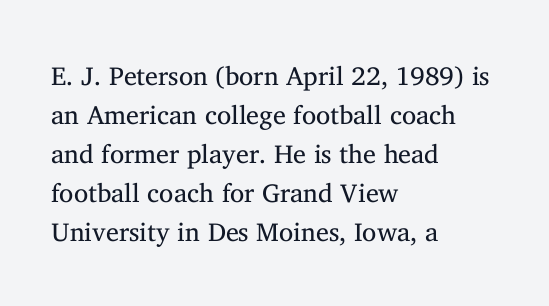
{"italic": "no", "bold": "no", "underline": "no", "align": "left", "line_spacing": "normal", "line_spacing_ratio": 1.5, "letter_spacing": "normal", "letter_spacing_em": 0.0, "glyph_px": 26}
